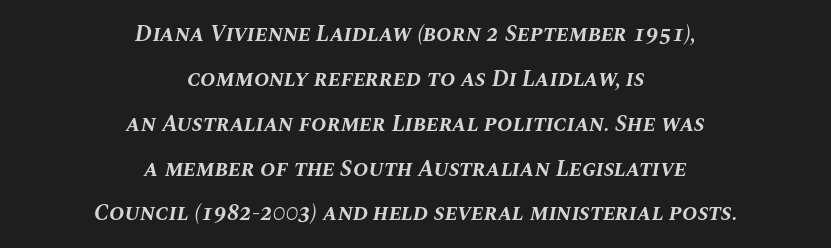
Q: Is the text bold? A: Yes.
Q: Is the text italic (slanted)? A: Yes, it leans right by about 10 degrees.
Q: Is the text underlined? A: No.
Q: How is the paragraph aligned? A: Centered.
Q: Is the spacing between letters normal or unusually wide? A: Normal.
Q: Is the spacing between lines tight, normal or loose? A: Loose.
